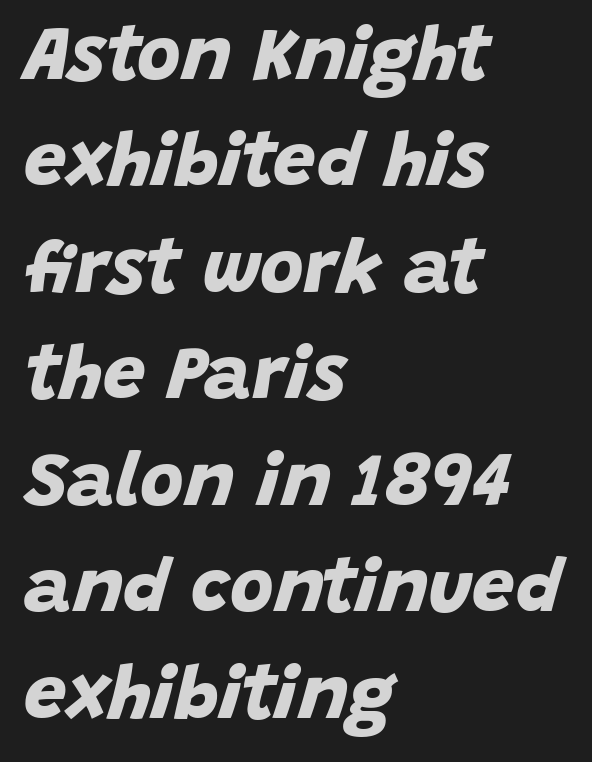
All the whitespace from short lines collects on the right. Character widths vary here, with narrow letters taking less room than wide ones. Underline: absent. I'd describe the lettering as bold — thick and assertive.
